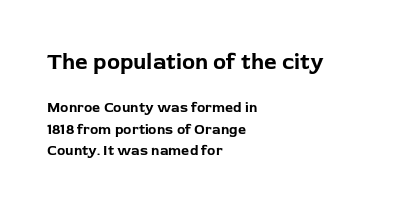
The image shows 22 px bold type, upright; set left-aligned, normal line spacing (1.53x), normal letter spacing, not underlined; the first (top) block is 1.57x larger.
